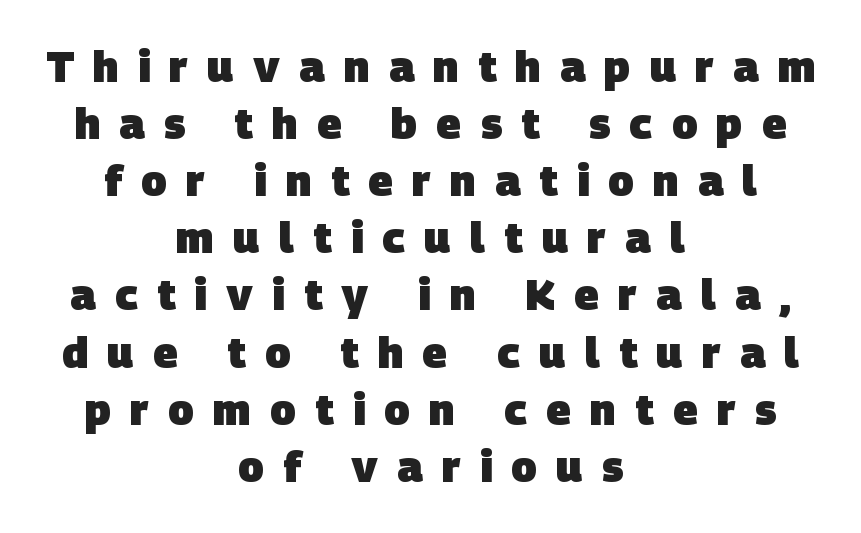
Casual observation: everything's sitting right in the middle. Underline: absent. These lines are rendered in a variable-pitch font. In terms of leading, this rendering sits right in the middle. Tracking value appears strongly positive — letters spread wide. The face used here has the dense, thick strokes of a bold.
